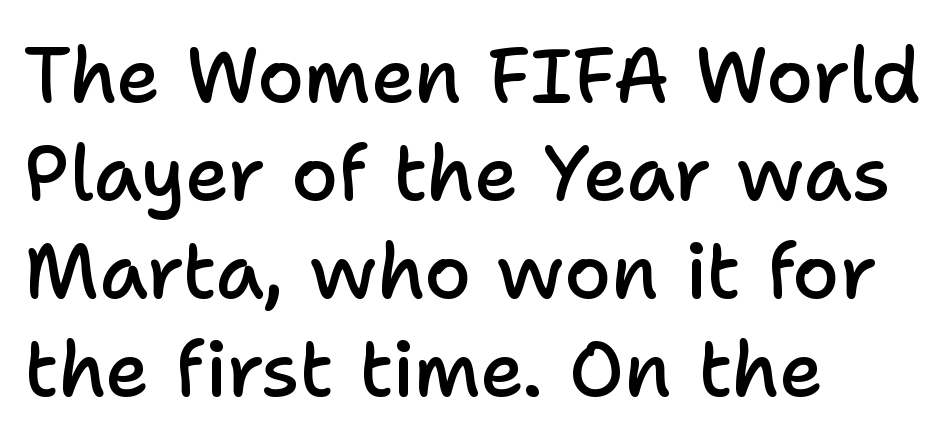
Nope, not italic — everything's standing straight. The words here are not underlined. The designer went with a sans here, leaving each stem footless. Character widths vary here, with narrow letters taking less room than wide ones.
